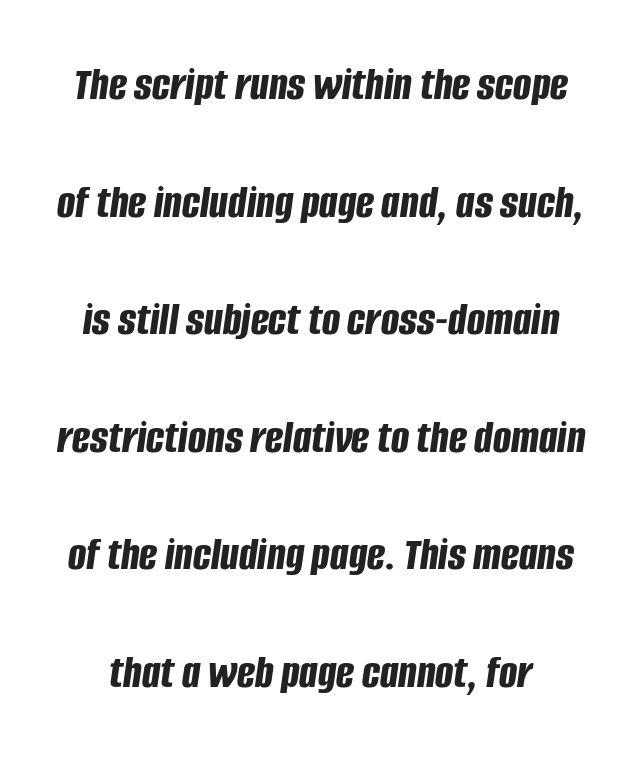
{"italic": "yes", "lean": "right", "slant_degrees": 8, "bold": "yes", "weight": "bold", "width": "condensed", "stroke_contrast": "low", "x_height": "large", "monospaced": "no", "underline": "no", "line_spacing": "loose", "line_spacing_ratio": 2.45, "letter_spacing": "normal", "letter_spacing_em": 0.0, "glyph_px": 48}
